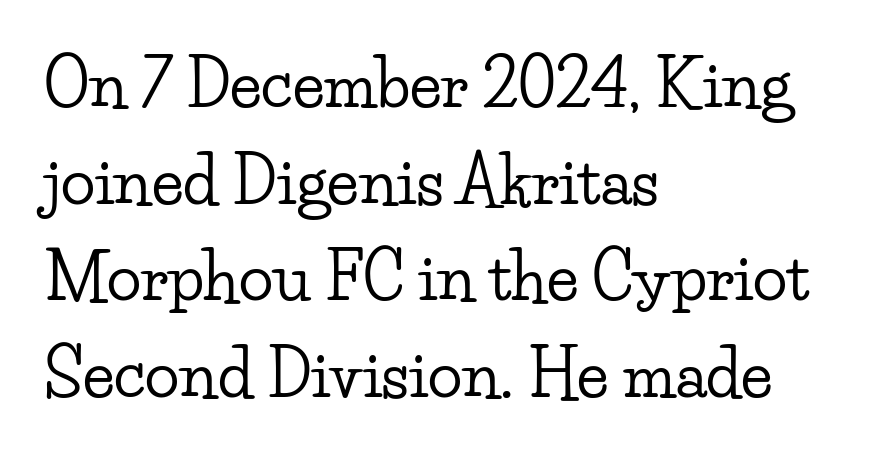
Q: Is the text italic (slanted)? A: No, it is upright.
Q: Is the typeface a serif or a sans-serif typeface? A: Serif.
Q: Is the text underlined? A: No.
Q: How is the paragraph aligned? A: Left-aligned.
Q: Is the spacing between letters normal or unusually wide? A: Normal.
Q: Is the spacing between lines tight, normal or loose? A: Normal.
Q: Width (condensed, normal, or wide)? A: Wide.
Q: Stroke contrast? A: Low.
Q: x-height? A: Small.
Q: Monospaced? A: No.
